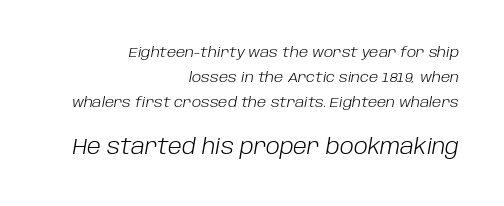
{"italic": "yes", "lean": "right", "slant_degrees": 10, "bold": "no", "underline": "no", "align": "right", "line_spacing_ratio": 1.8, "letter_spacing": "normal", "letter_spacing_em": 0.0, "larger_block": "second", "size_ratio": 1.5, "glyph_px": 21}
